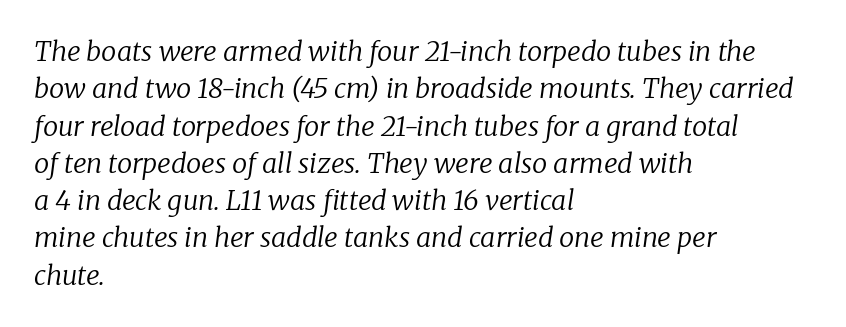
These lines sit exactly where default settings would place them. This rendering features lettering with no underline. The face used here is rendered with its standard letterfit. Compared with a centered layout, this one pins lines to the left instead. Does the lettering tilt? It does — this is italic. Bold? No — there's no thickening of the strokes.
